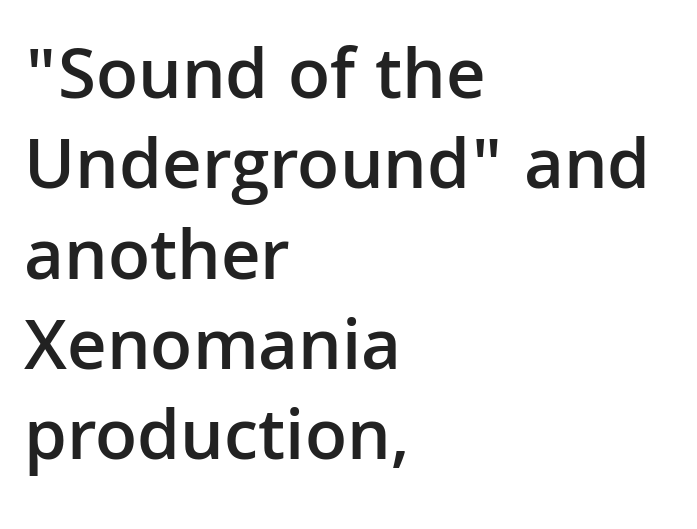
The image shows 74 px semibold sans-serif type, upright; set left-aligned, line spacing 1.22x, normal letter spacing, not underlined; low stroke contrast and a medium x-height.
